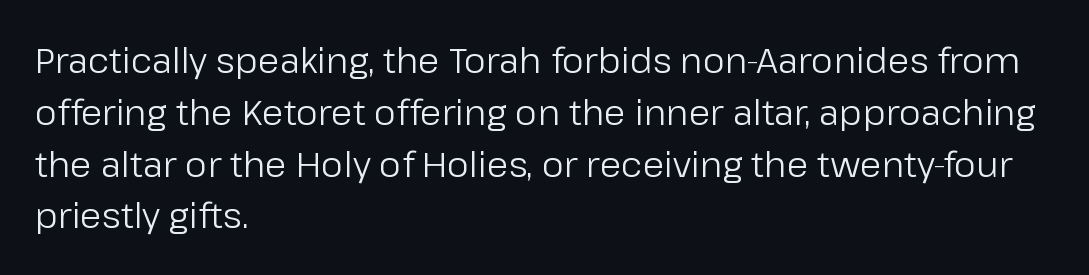
Q: Is the text bold? A: No.
Q: Is the text italic (slanted)? A: No, it is upright.
Q: Is the typeface a serif or a sans-serif typeface? A: Sans-serif.
Q: Is the text underlined? A: No.
Q: How is the paragraph aligned? A: Left-aligned.
Q: Is the spacing between letters normal or unusually wide? A: Normal.
Q: Is the spacing between lines tight, normal or loose? A: Normal.
Q: Width (condensed, normal, or wide)? A: Normal.
Q: Stroke contrast? A: Low.
Q: x-height? A: Medium.
Q: Monospaced? A: No.
